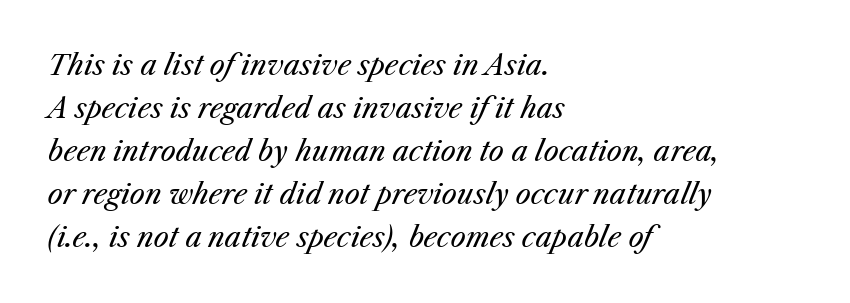
Q: Is the text bold? A: No.
Q: Is the text italic (slanted)? A: Yes, it leans right by about 25 degrees.
Q: Is the text underlined? A: No.
Q: How is the paragraph aligned? A: Left-aligned.
Q: Is the spacing between letters normal or unusually wide? A: Normal.
Q: Is the spacing between lines tight, normal or loose? A: Normal.
